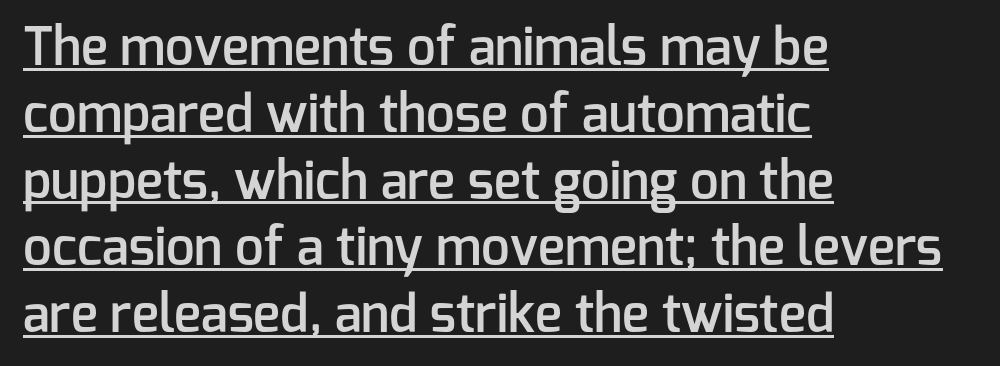
Q: Is the text bold? A: Semi-bold.
Q: Is the text italic (slanted)? A: No, it is upright.
Q: Is the typeface a serif or a sans-serif typeface? A: Sans-serif.
Q: Is the text underlined? A: Yes.
Q: How is the paragraph aligned? A: Left-aligned.
Q: Is the spacing between letters normal or unusually wide? A: Normal.
Q: Is the spacing between lines tight, normal or loose? A: Normal.
Q: Width (condensed, normal, or wide)? A: Normal.
Q: Stroke contrast? A: Low.
Q: x-height? A: Medium.
Q: Monospaced? A: No.
